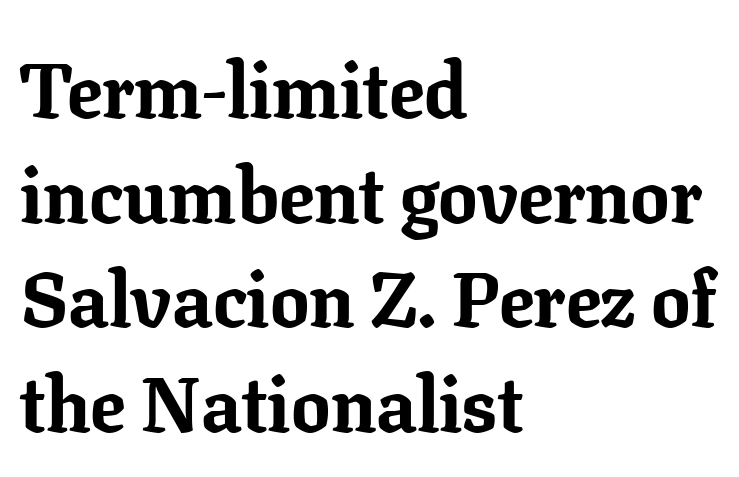
{"serif": "yes", "italic": "no", "bold": "yes", "weight": "bold", "width": "normal", "stroke_contrast": "low", "x_height": "medium", "monospaced": "no", "underline": "no", "align": "left", "line_spacing": "normal", "line_spacing_ratio": 1.34, "letter_spacing": "normal", "letter_spacing_em": 0.0, "glyph_px": 78}
